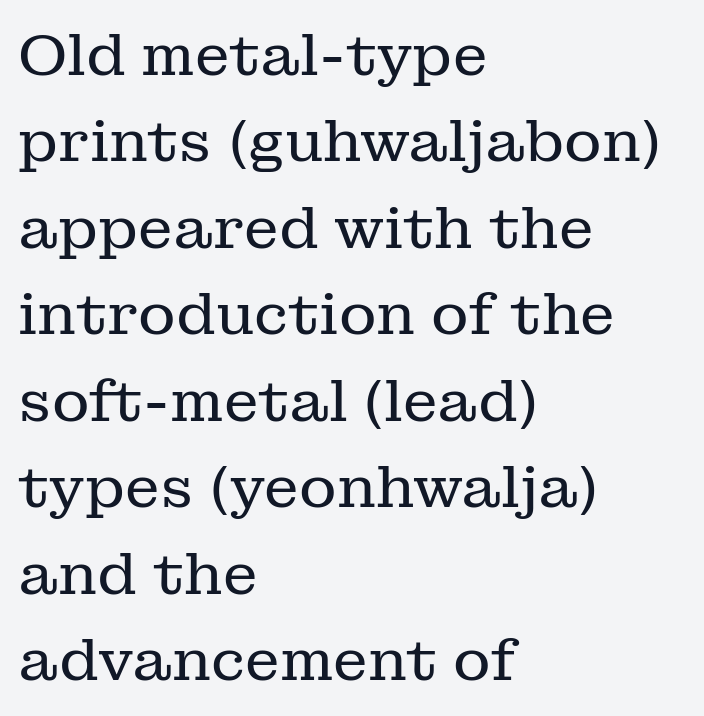
{"serif": "yes", "italic": "no", "bold": "no", "weight": "regular", "width": "normal", "stroke_contrast": "low", "x_height": "medium", "monospaced": "no", "underline": "no", "align": "left", "line_spacing": "normal", "line_spacing_ratio": 1.49, "letter_spacing": "normal", "letter_spacing_em": 0.0, "glyph_px": 58}
